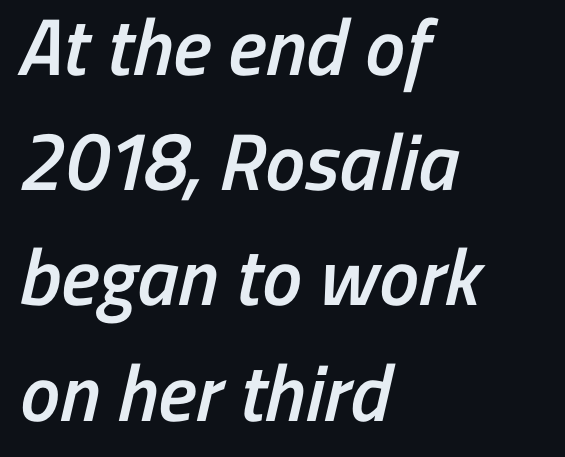
Q: Is the text bold? A: Semi-bold.
Q: Is the typeface a serif or a sans-serif typeface? A: Sans-serif.
Q: Is the text underlined? A: No.
Q: How is the paragraph aligned? A: Left-aligned.
Q: Is the spacing between letters normal or unusually wide? A: Normal.
Q: Is the spacing between lines tight, normal or loose? A: Normal.
Q: Width (condensed, normal, or wide)? A: Condensed.
Q: Stroke contrast? A: Low.
Q: x-height? A: Medium.
Q: Monospaced? A: No.
